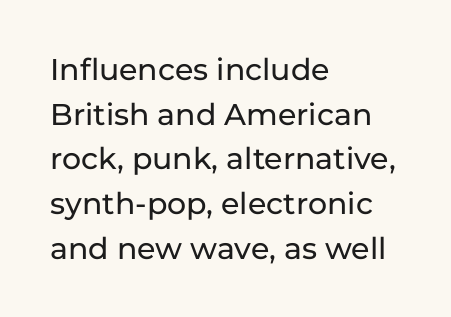
{"serif": "no", "italic": "no", "width": "normal", "stroke_contrast": "low", "x_height": "medium", "monospaced": "no", "underline": "no", "align": "left", "line_spacing": "normal", "line_spacing_ratio": 1.49, "letter_spacing": "normal", "letter_spacing_em": 0.0, "glyph_px": 30}
